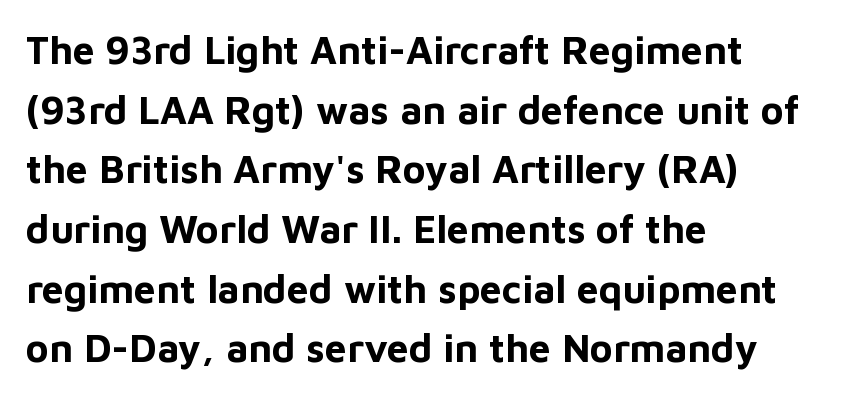
The image shows 39 px bold sans-serif type, upright; set left-aligned, normal line spacing (1.53x), normal letter spacing, not underlined; low stroke contrast and a medium x-height.
